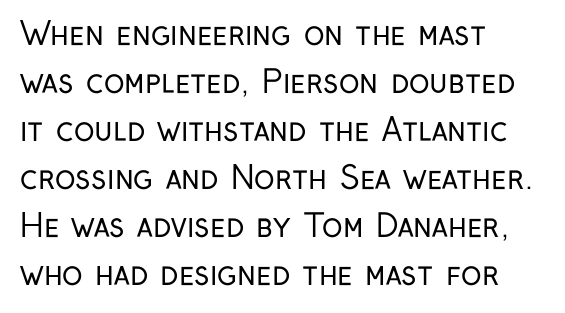
{"serif": "no", "italic": "no", "bold": "no", "weight": "regular", "width": "condensed", "stroke_contrast": "low", "x_height": "medium", "monospaced": "no", "underline": "no", "align": "left", "line_spacing": "normal", "line_spacing_ratio": 1.55, "letter_spacing": "normal", "letter_spacing_em": 0.0, "glyph_px": 31}
